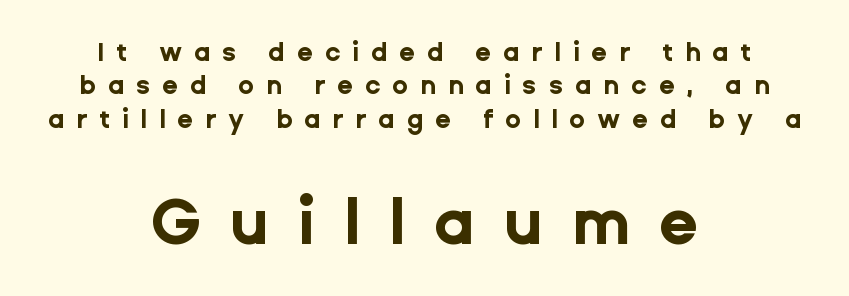
{"serif": "no", "italic": "no", "bold": "yes", "weight": "bold", "width": "normal", "stroke_contrast": "low", "x_height": "medium", "monospaced": "no", "underline": "no", "align": "center", "line_spacing": "normal", "line_spacing_ratio": 1.28, "letter_spacing": "wide", "letter_spacing_em": 0.45, "larger_block": "second", "size_ratio": 2.46, "glyph_px": 64}
